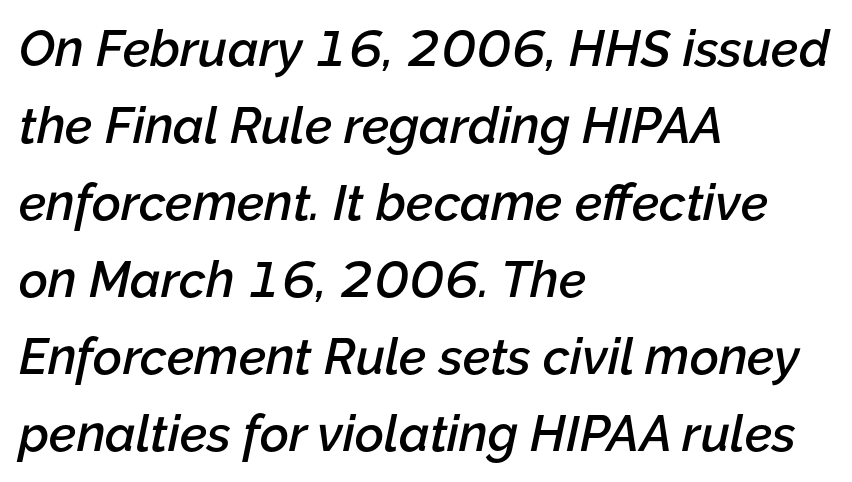
{"italic": "yes", "lean": "right", "slant_degrees": 12, "bold": "semi", "weight": "semibold", "width": "normal", "stroke_contrast": "low", "x_height": "medium", "monospaced": "no", "underline": "no", "align": "left", "line_spacing": "normal", "line_spacing_ratio": 1.54, "letter_spacing": "normal", "letter_spacing_em": 0.0, "glyph_px": 50}
